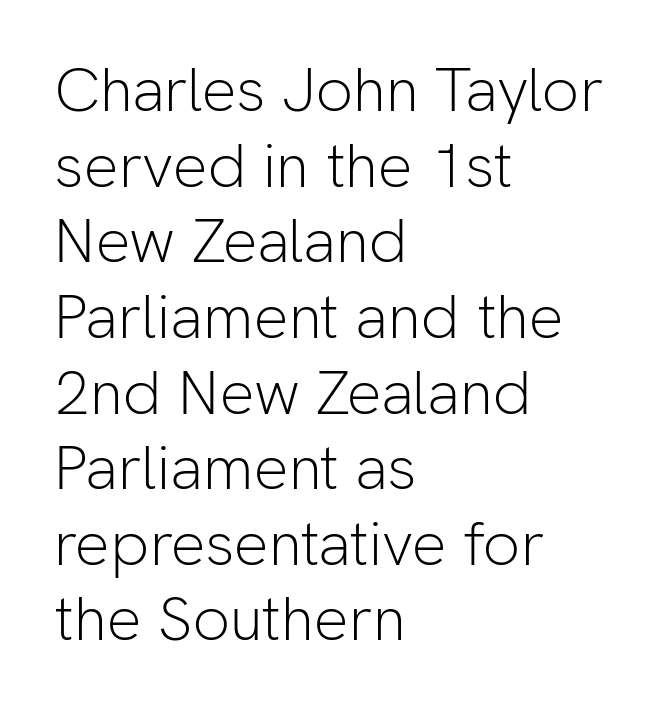
Q: Is the text bold? A: No.
Q: Is the text italic (slanted)? A: No, it is upright.
Q: Is the typeface a serif or a sans-serif typeface? A: Sans-serif.
Q: Is the text underlined? A: No.
Q: How is the paragraph aligned? A: Left-aligned.
Q: Is the spacing between letters normal or unusually wide? A: Normal.
Q: Width (condensed, normal, or wide)? A: Normal.
Q: Stroke contrast? A: Low.
Q: x-height? A: Medium.
Q: Monospaced? A: No.
